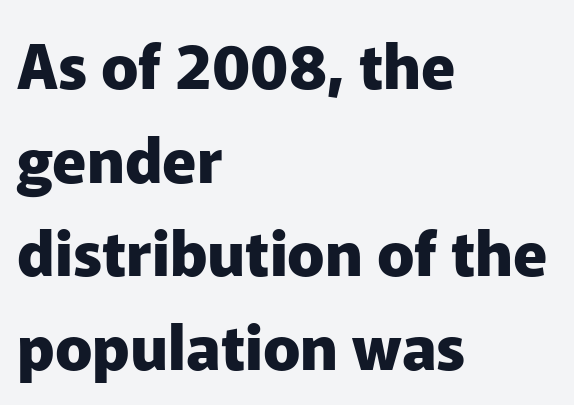
Which margin do the lines hug? The left one — the right edge is uneven. Leading matches the norm, producing a regular column. The foot of each line stays bare and open. Nope, not italic — everything's standing straight. The face used here is rendered with its standard letterfit.
